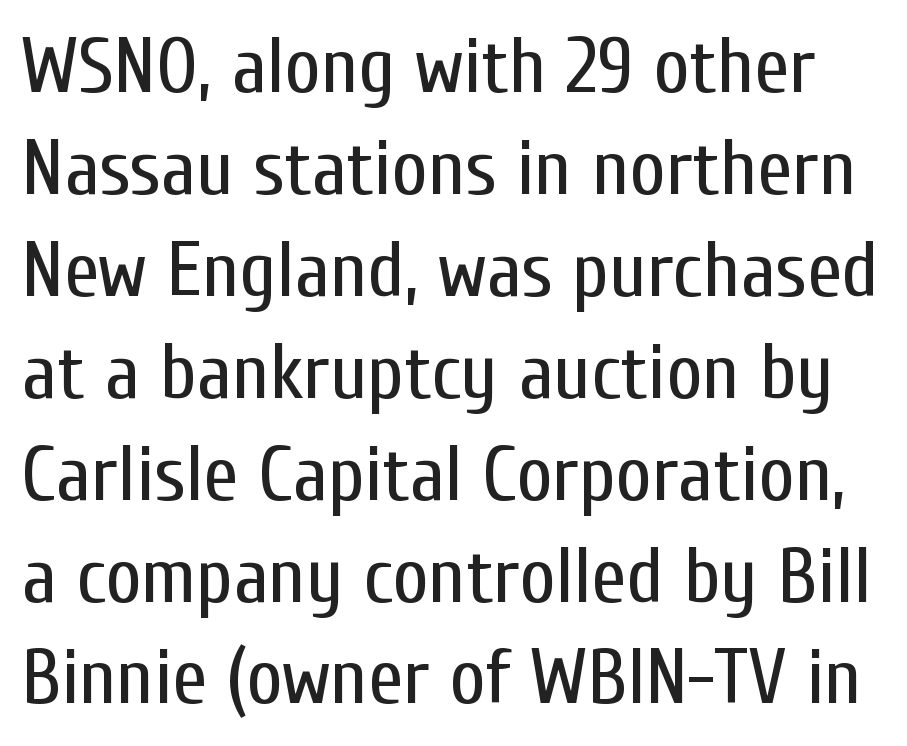
The image shows 79 px regular-weight, condensed sans-serif type, upright; set normal line spacing (1.29x), normal letter spacing, not underlined; low stroke contrast and a medium x-height.
